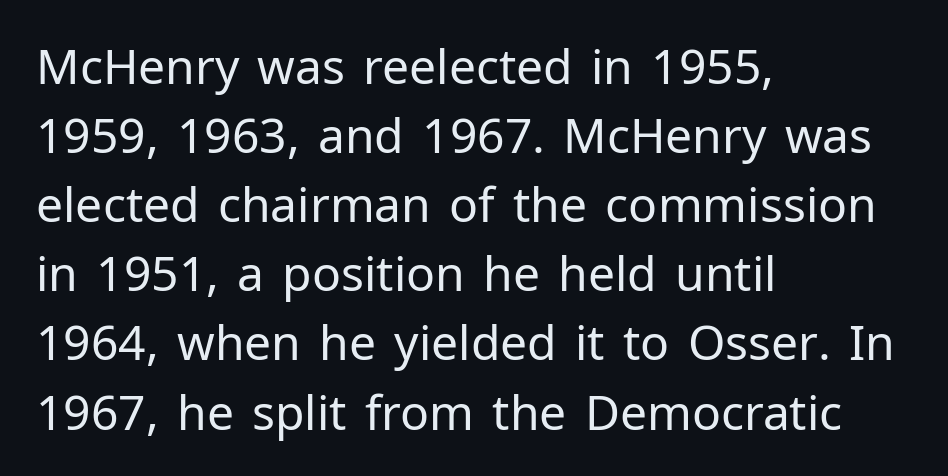
You could not count columns in this text — the font is proportionally spaced. The axis of the letterforms is exactly vertical. Observe the absence of serifs on each vertical stroke in this sample. The area under the type is left untouched. Is the block centered? No — it sits flush against the left margin. Observe the ordinary spacing: letters are neighbours, not strangers.
